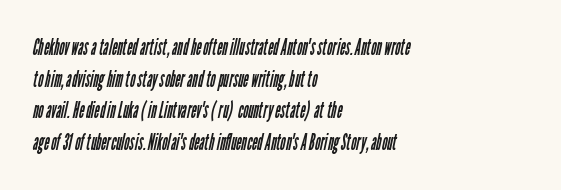
Q: Is the text bold? A: No.
Q: Is the text underlined? A: No.
Q: How is the paragraph aligned? A: Left-aligned.
Q: Is the spacing between letters normal or unusually wide? A: Normal.
Q: Is the spacing between lines tight, normal or loose? A: Normal.
